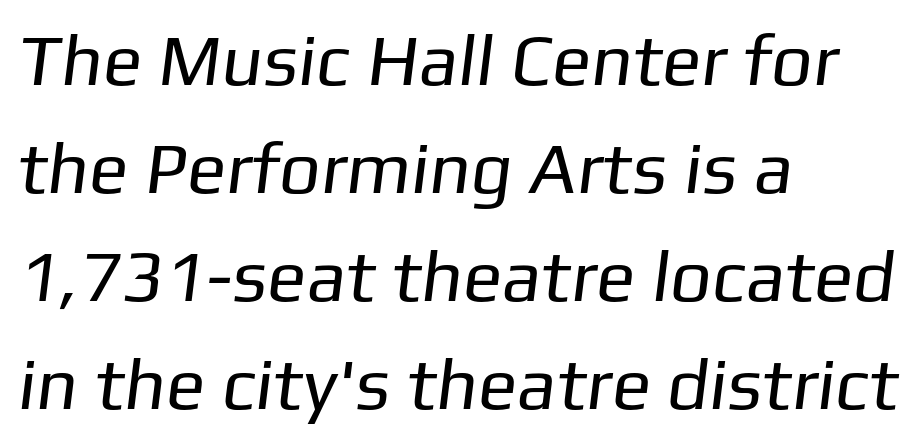
The designer left line spacing at the default. Just letters on the line, the space beneath them empty. The line texture is even and compact thanks to regular tracking. Proportional: the letters do not fall into vertical columns. Layout note: lines flush left. In terms of letterform style, serifs are entirely absent.
